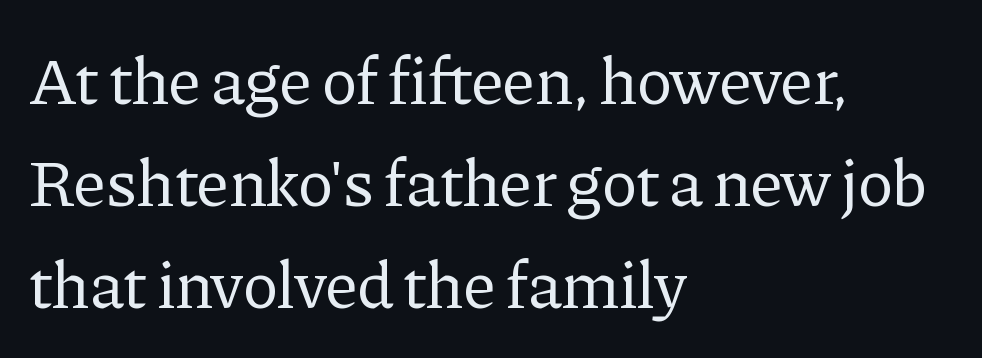
Evenly set lines give the paragraph a standard silhouette. The paragraph shown leans on its left margin. Letters rest on an invisible, unmarked baseline. Check where the strokes stop: tiny serifs finish them off. The type is set solid horizontally, with unmodified tracking.
